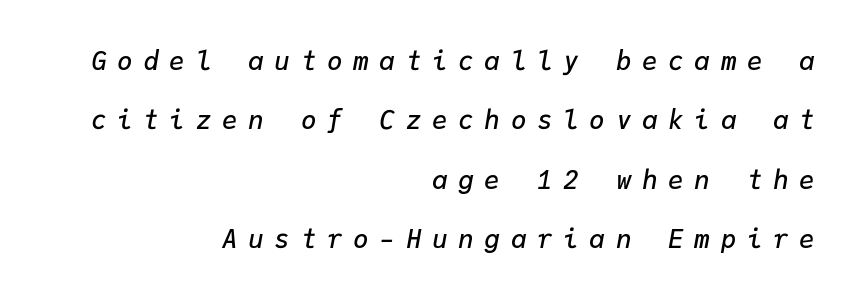
The image shows 26 px text type, italic (leaning right); set right-aligned, loose line spacing (2.28x), unusually wide letter spacing (+0.41 em), not underlined.
